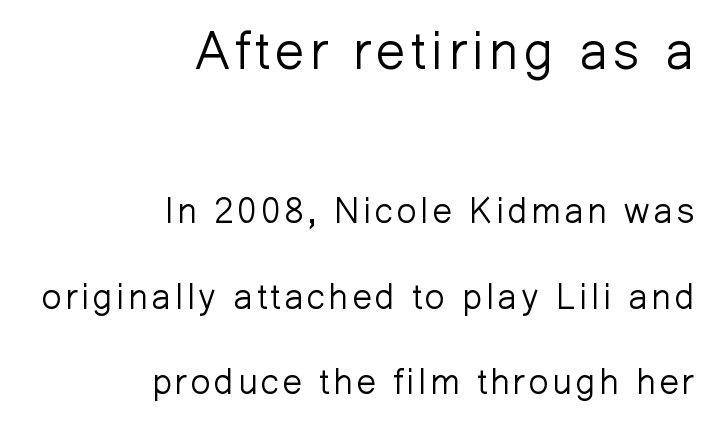
Anything drawn beneath the words? Only blank space. Italic: no, the glyphs are upright roman. A typesetter would call this proportional, since set widths differ per character. The letters carry no serifs — their stems end cleanly without finishing strokes. Vertical spacing — loose. Does the copy run flush right? Yes — the right margin is perfectly even.
